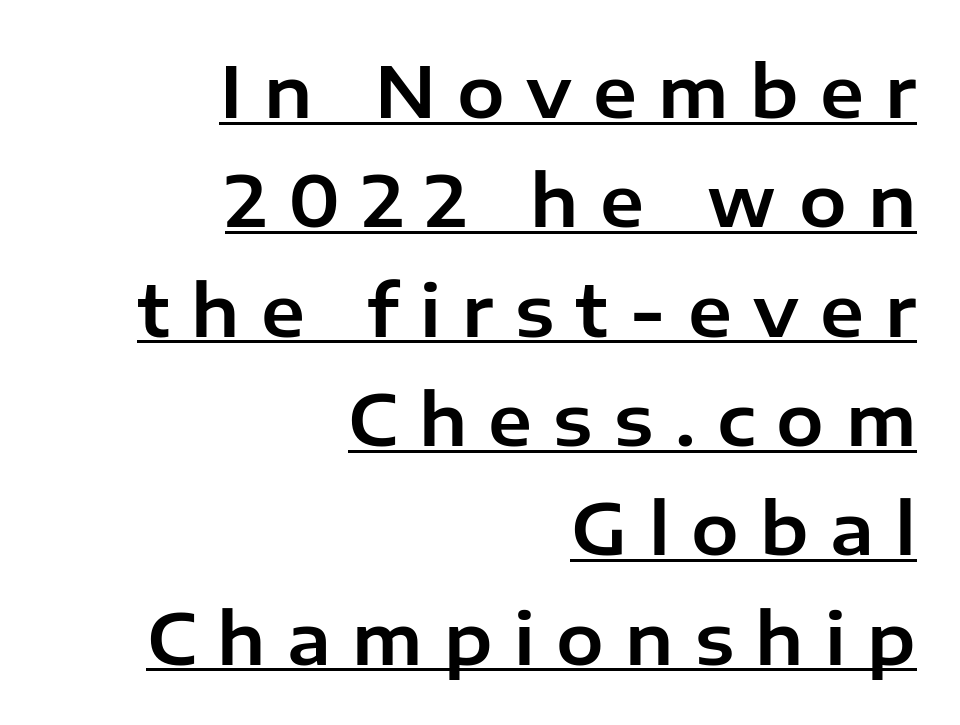
What decoration does the sample have? An underline. The horizontal fit of the characters is loose and conspicuously gappy. Do the characters align in a grid? No, the font is proportional. Posture: upright roman. The space between consecutive lines is moderate.
